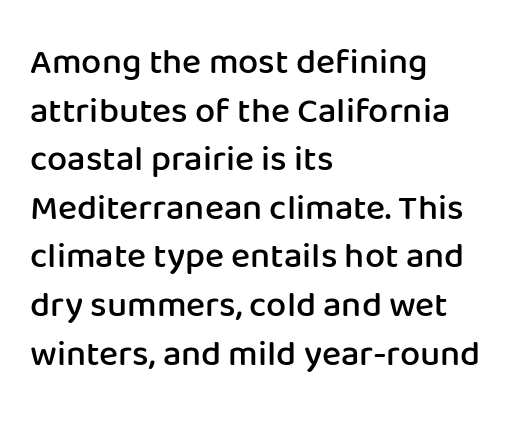
{"serif": "no", "italic": "no", "bold": "semi", "weight": "semibold", "width": "normal", "stroke_contrast": "low", "x_height": "medium", "monospaced": "no", "underline": "no", "align": "left", "line_spacing": "normal", "line_spacing_ratio": 1.35, "letter_spacing": "normal", "letter_spacing_em": 0.0, "glyph_px": 36}
